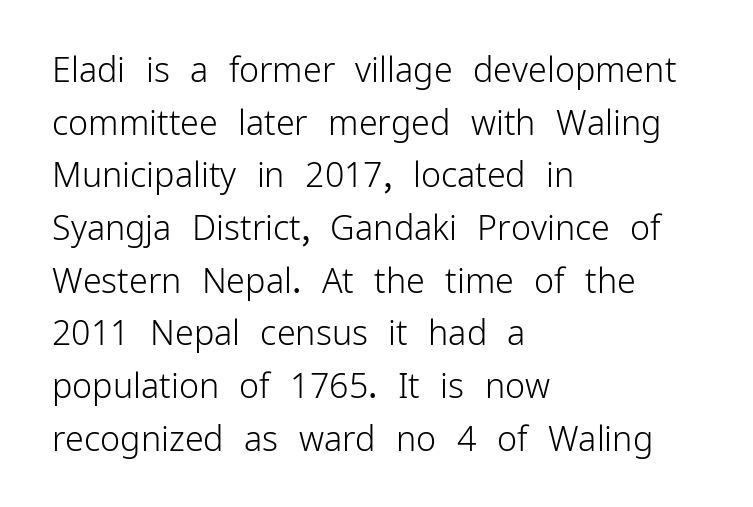
Q: Is the text bold? A: No.
Q: Is the text italic (slanted)? A: No, it is upright.
Q: Is the typeface a serif or a sans-serif typeface? A: Sans-serif.
Q: Is the text underlined? A: No.
Q: How is the paragraph aligned? A: Left-aligned.
Q: Is the spacing between letters normal or unusually wide? A: Normal.
Q: Is the spacing between lines tight, normal or loose? A: Normal.
Q: Width (condensed, normal, or wide)? A: Normal.
Q: Stroke contrast? A: Low.
Q: x-height? A: Medium.
Q: Monospaced? A: No.
